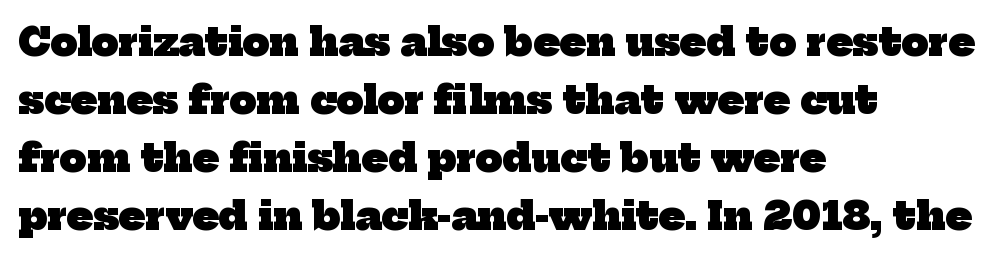
Q: Is the text bold? A: Yes.
Q: Is the typeface a serif or a sans-serif typeface? A: Serif.
Q: Is the text underlined? A: No.
Q: How is the paragraph aligned? A: Left-aligned.
Q: Is the spacing between letters normal or unusually wide? A: Normal.
Q: Is the spacing between lines tight, normal or loose? A: Normal.
Q: Width (condensed, normal, or wide)? A: Normal.
Q: Stroke contrast? A: Low.
Q: x-height? A: Medium.
Q: Monospaced? A: No.
